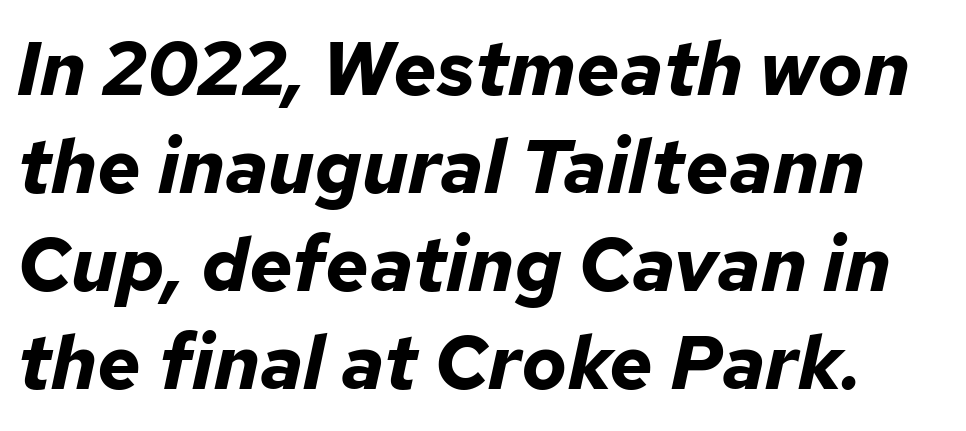
Is the type slanted? Yes — the strokes lean at a clear angle. The lines sit at an ordinary, default distance from one another. Heft: maximum for text — a bold. The face used here is proportionally spaced, like ordinary book or web type.
